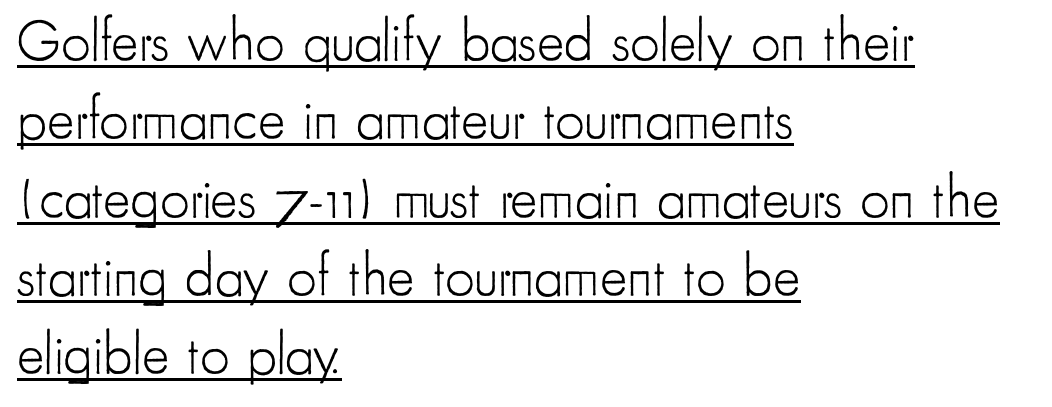
Q: Is the text bold? A: No.
Q: Is the text italic (slanted)? A: No, it is upright.
Q: Is the typeface a serif or a sans-serif typeface? A: Sans-serif.
Q: Is the text underlined? A: Yes.
Q: How is the paragraph aligned? A: Left-aligned.
Q: Is the spacing between letters normal or unusually wide? A: Normal.
Q: Is the spacing between lines tight, normal or loose? A: Normal.
Q: Width (condensed, normal, or wide)? A: Condensed.
Q: Stroke contrast? A: Low.
Q: x-height? A: Small.
Q: Monospaced? A: No.
